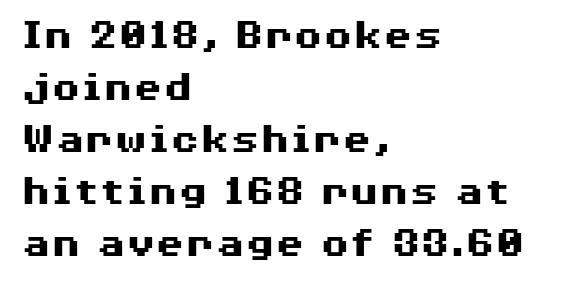
{"serif": "no", "italic": "no", "bold": "yes", "weight": "heavy", "width": "wide", "stroke_contrast": "medium", "x_height": "medium", "monospaced": "no", "underline": "no", "align": "left", "line_spacing_ratio": 1.21, "letter_spacing": "normal", "letter_spacing_em": 0.0, "glyph_px": 43}
